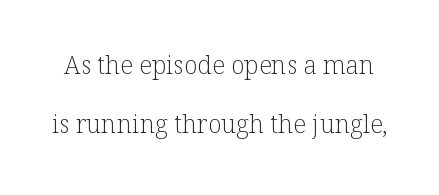
The image shows 25 px text type, upright; set loose line spacing (2.38x), normal letter spacing, not underlined.
